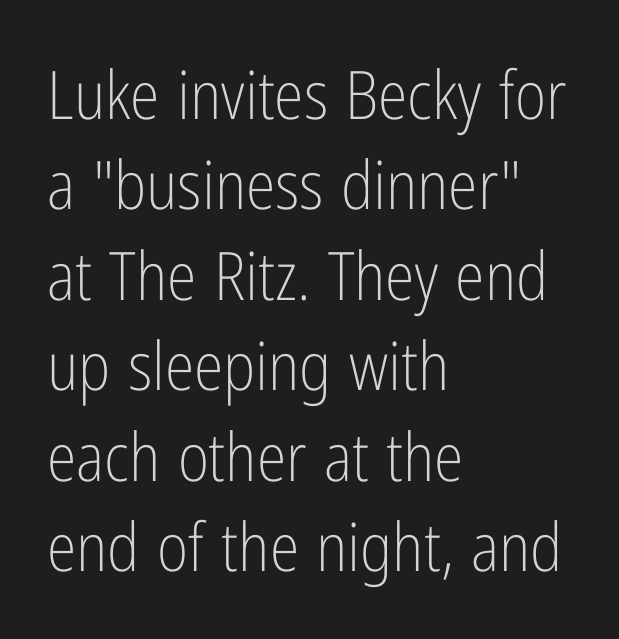
The image shows 67 px light, condensed sans-serif type, upright; set left-aligned, normal line spacing (1.35x), normal letter spacing, not underlined; low stroke contrast and a medium x-height.
